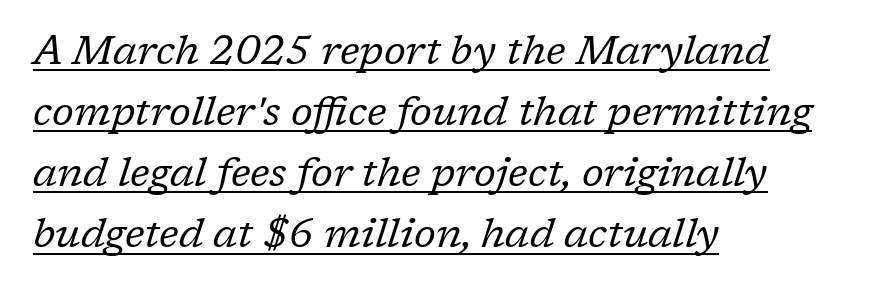
Q: Is the text bold? A: No.
Q: Is the text italic (slanted)? A: Yes, it leans right by about 17 degrees.
Q: Is the typeface a serif or a sans-serif typeface? A: Serif.
Q: Is the text underlined? A: Yes.
Q: How is the paragraph aligned? A: Left-aligned.
Q: Is the spacing between letters normal or unusually wide? A: Normal.
Q: Is the spacing between lines tight, normal or loose? A: Normal.
Q: Width (condensed, normal, or wide)? A: Normal.
Q: Stroke contrast? A: Low.
Q: x-height? A: Medium.
Q: Monospaced? A: No.
